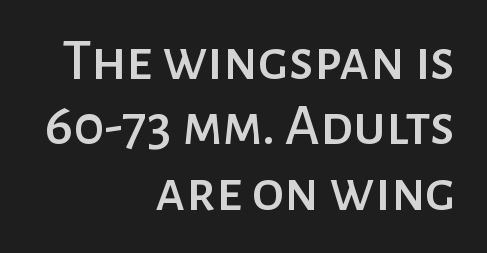
In terms of letterform style, serifs are entirely absent. Italic: no, the glyphs are upright roman. Closely set lines give the paragraph a compact silhouette. The tracking reads as untouched default to a designer's eye.
